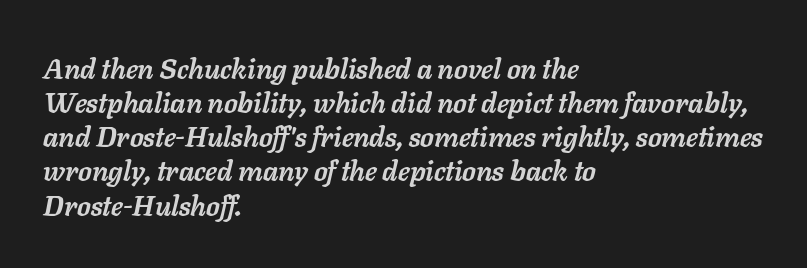
The sample has been set heavy, in full bold. The text carries the slant typical of an italic or oblique font. Which margin do the lines hug? The left one — the right edge is uneven. This sample has the flowing, uneven cadence of proportional lettering.
